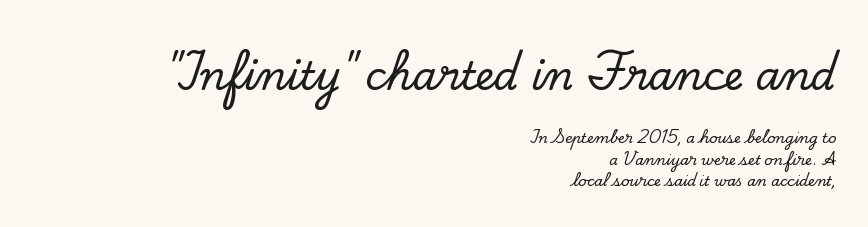
{"serif": "yes", "width": "normal", "stroke_contrast": "low", "x_height": "small", "monospaced": "no", "underline": "no", "align": "right", "line_spacing": "normal", "line_spacing_ratio": 1.52, "letter_spacing": "normal", "letter_spacing_em": 0.0, "larger_block": "first", "size_ratio": 2.79, "glyph_px": 39}
